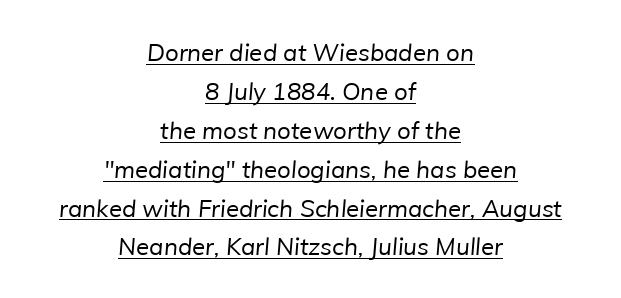
{"bold": "no", "underline": "yes", "align": "center", "line_spacing": "normal", "line_spacing_ratio": 1.62, "letter_spacing": "normal", "letter_spacing_em": 0.0, "glyph_px": 24}
